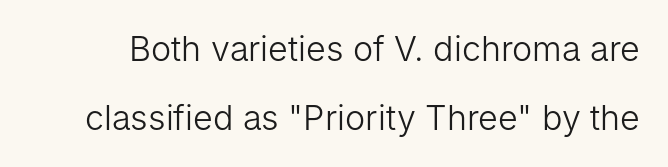
Q: Is the text bold? A: No.
Q: Is the text italic (slanted)? A: No, it is upright.
Q: Is the typeface a serif or a sans-serif typeface? A: Sans-serif.
Q: Is the text underlined? A: No.
Q: Is the spacing between letters normal or unusually wide? A: Normal.
Q: Is the spacing between lines tight, normal or loose? A: Loose.
Q: Width (condensed, normal, or wide)? A: Normal.
Q: Stroke contrast? A: Low.
Q: x-height? A: Medium.
Q: Monospaced? A: No.
